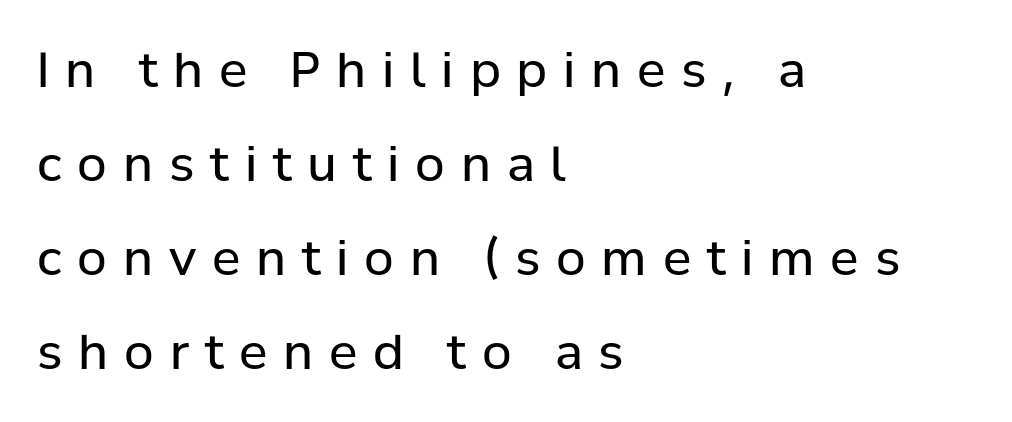
{"serif": "no", "italic": "no", "bold": "no", "weight": "regular", "width": "normal", "stroke_contrast": "low", "x_height": "medium", "monospaced": "no", "underline": "no", "align": "left", "line_spacing": "loose", "line_spacing_ratio": 1.96, "letter_spacing": "wide", "letter_spacing_em": 0.33, "glyph_px": 48}
